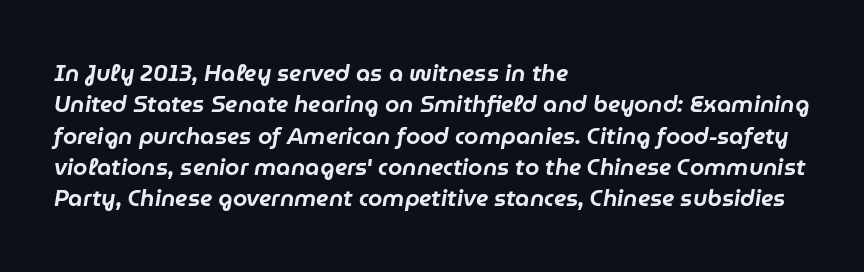
Q: Is the text italic (slanted)? A: Yes, it leans right by about 9 degrees.
Q: Is the text underlined? A: No.
Q: How is the paragraph aligned? A: Left-aligned.
Q: Is the spacing between letters normal or unusually wide? A: Normal.
Q: Is the spacing between lines tight, normal or loose? A: Normal.
